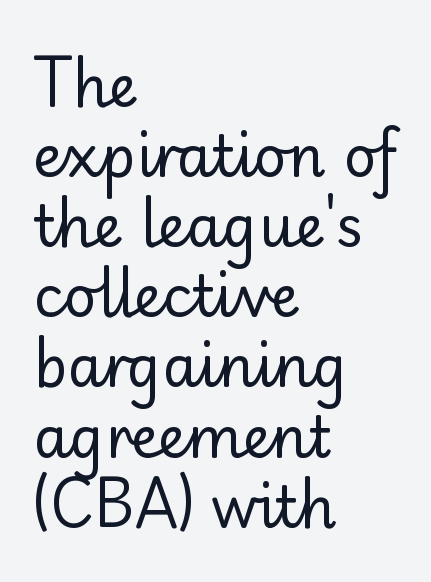
Nope, not italic — everything's standing straight. Only glyphs here, with clear space below each row. Weight: in the light-to-regular range. The tracking reads as untouched default to a designer's eye. The setting favours the left margin, as ordinary paragraphs usually do.
